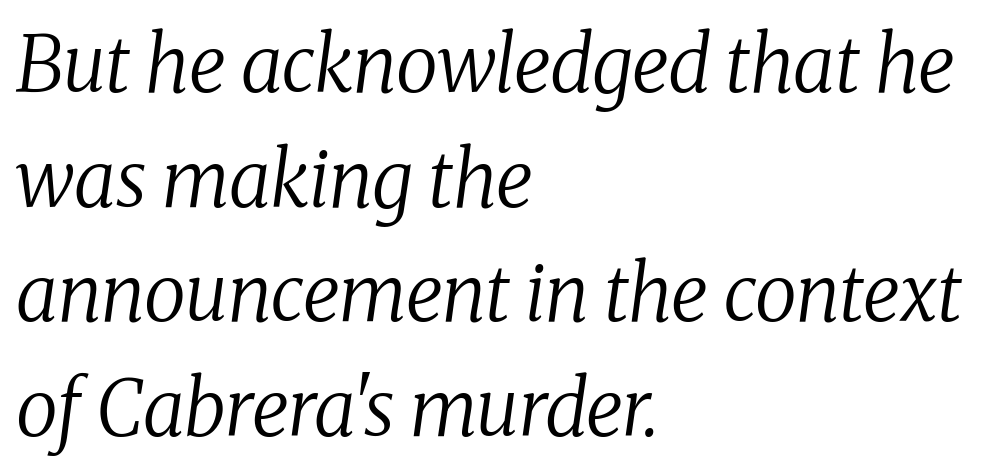
The image shows 77 px regular-weight serif type, italic (leaning right); set left-aligned, normal line spacing (1.49x), normal letter spacing, not underlined; medium stroke contrast and a medium x-height.
